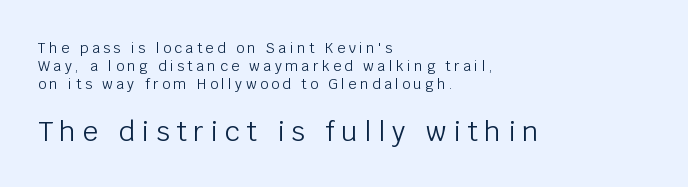
Heaviness? Minimal to ordinary, like unemphasized prose. Just letters on the line, the space beneath them empty. These lines have a slow, spaced-out rhythm from letter to letter. Students, observe: this is what conventionally led text looks like. Small over large — that's the arrangement of the two blocks here. When letters stand straight like this, we call the style roman or upright.
